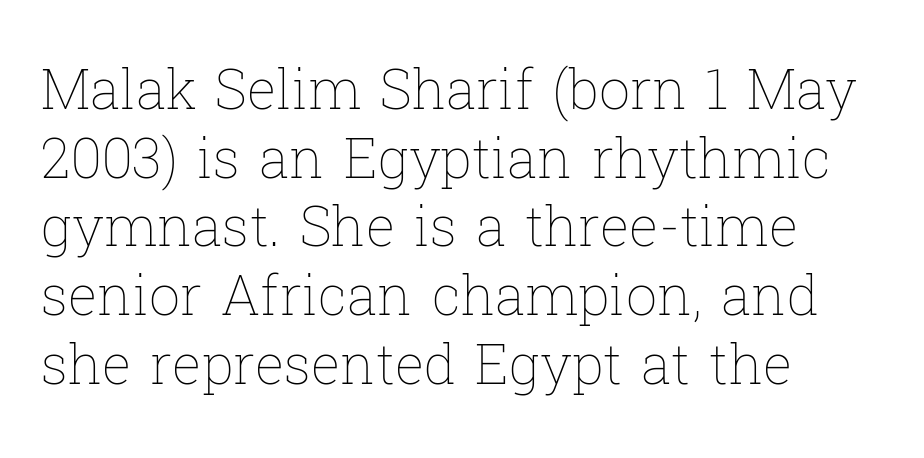
The foot of each line stays bare and open. The cut favours lightness, reaching ordinary text weight at its darkest. Line starts are locked; line ends wander. This is the regular roman posture of the typeface. Normally led — the rows are evenly, conventionally spaced.
